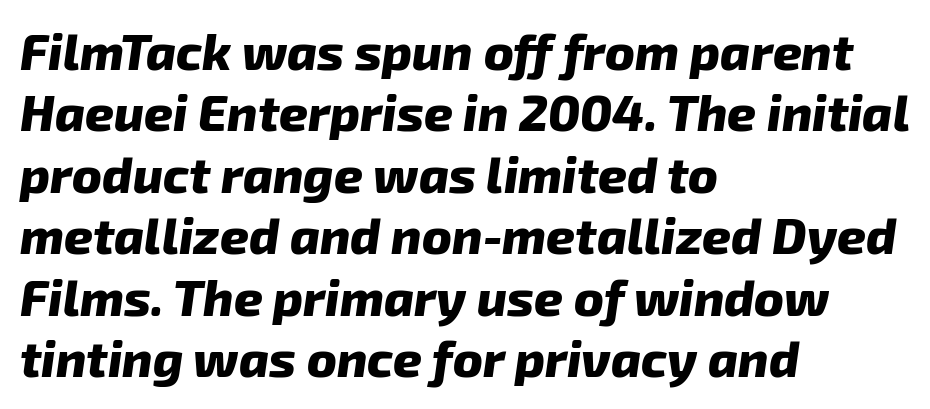
The image shows 50 px heavy type, italic (leaning right); set left-aligned, line spacing 1.23x, normal letter spacing, not underlined; low stroke contrast and a medium x-height.
